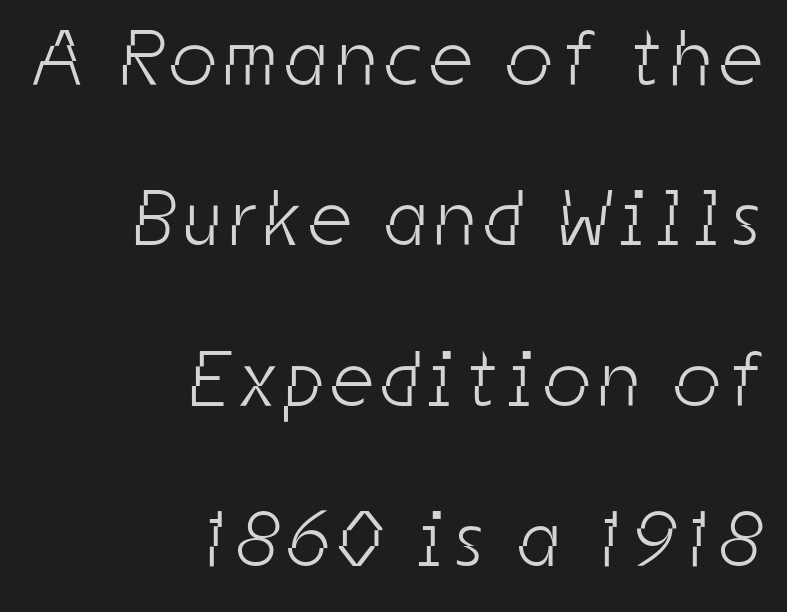
Stroke thickness stays within the range of a standard reading face or lighter. Regarding leading, the lines here are spaced well apart. No feet cap the strokes, marking this as sans-serif type. The area under the type is left untouched. The lines are quadded right. Character widths vary here, with narrow letters taking less room than wide ones.
